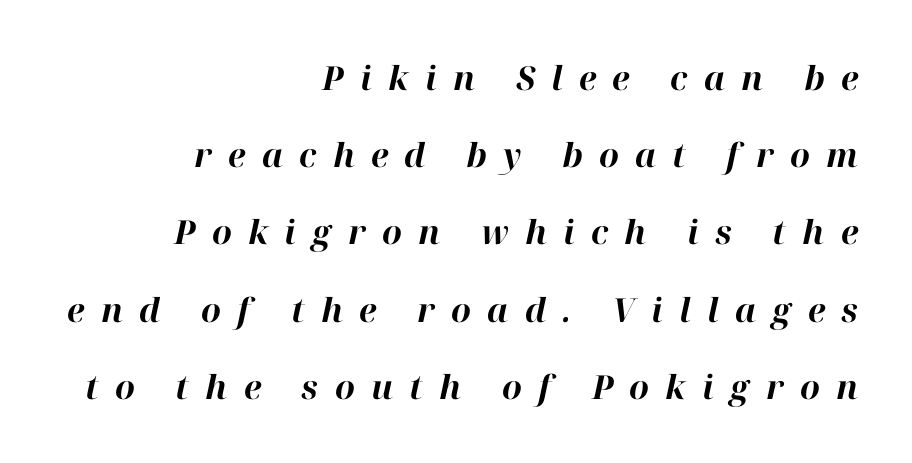
{"italic": "yes", "lean": "right", "slant_degrees": 12, "bold": "yes", "weight": "bold", "width": "normal", "stroke_contrast": "high", "x_height": "medium", "monospaced": "no", "underline": "no", "align": "right", "line_spacing": "loose", "line_spacing_ratio": 2.34, "letter_spacing": "wide", "letter_spacing_em": 0.49, "glyph_px": 33}
